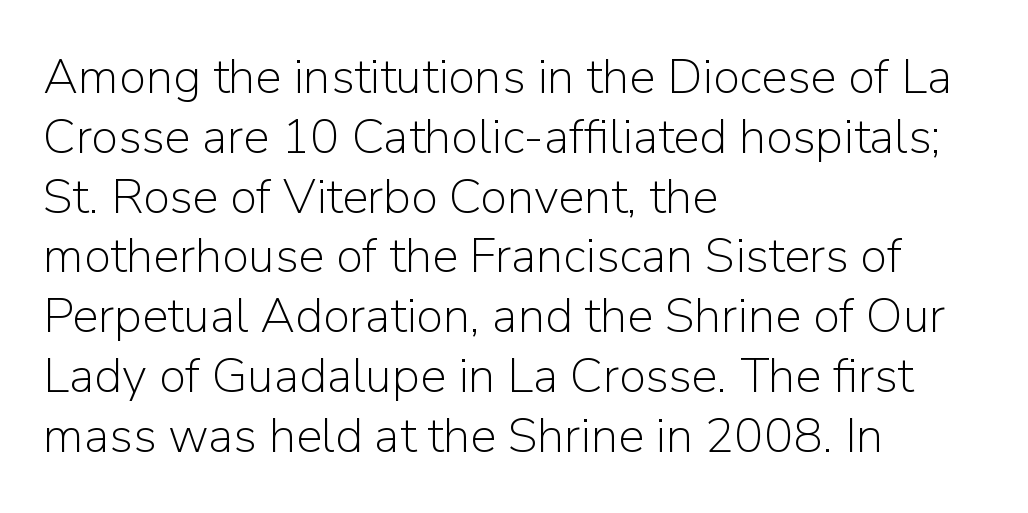
Q: Is the text bold? A: No.
Q: Is the text italic (slanted)? A: No, it is upright.
Q: Is the typeface a serif or a sans-serif typeface? A: Sans-serif.
Q: Is the text underlined? A: No.
Q: How is the paragraph aligned? A: Left-aligned.
Q: Is the spacing between letters normal or unusually wide? A: Normal.
Q: Width (condensed, normal, or wide)? A: Normal.
Q: Stroke contrast? A: Low.
Q: x-height? A: Medium.
Q: Monospaced? A: No.
